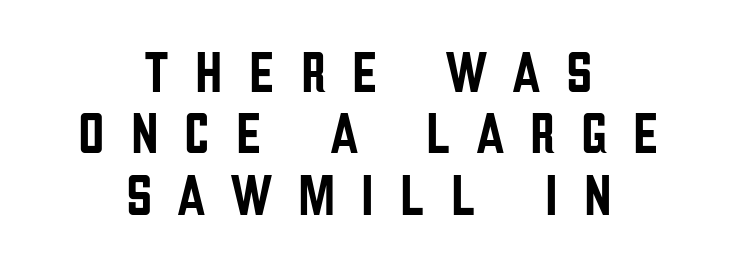
Letterform terminals end flat and unadorned throughout the passage. Posture: straight, roman, zero tilt. Note the varied advance widths — an 'i' is clearly narrower than an 'm'. In terms of leading, this rendering errs on the cramped side. The space directly below the letters is spotless. Where is the straight margin? There isn't one; the lines are centered.
